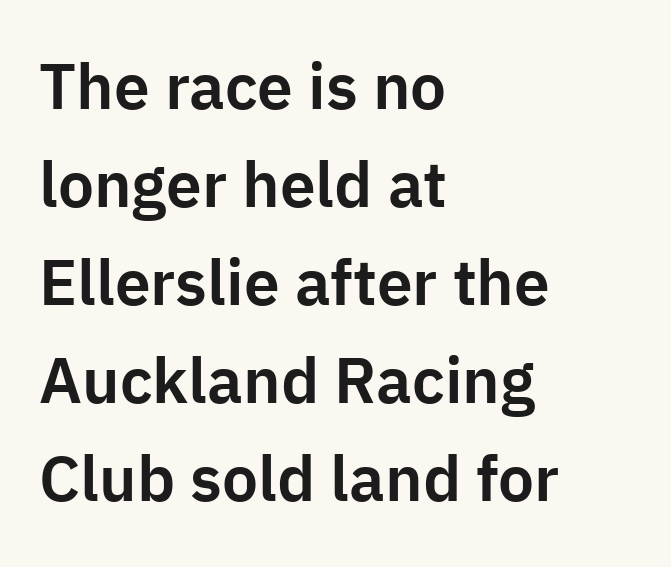
Q: Is the text italic (slanted)? A: No, it is upright.
Q: Is the typeface a serif or a sans-serif typeface? A: Sans-serif.
Q: Is the text underlined? A: No.
Q: How is the paragraph aligned? A: Left-aligned.
Q: Is the spacing between letters normal or unusually wide? A: Normal.
Q: Is the spacing between lines tight, normal or loose? A: Normal.
Q: Width (condensed, normal, or wide)? A: Normal.
Q: Stroke contrast? A: Low.
Q: x-height? A: Medium.
Q: Monospaced? A: No.
